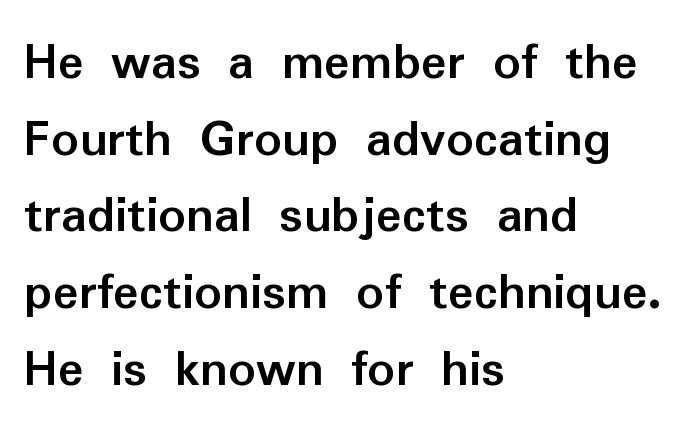
The image shows 54 px semibold sans-serif type, upright; set left-aligned, normal line spacing (1.42x), normal letter spacing, not underlined; low stroke contrast and a medium x-height.
